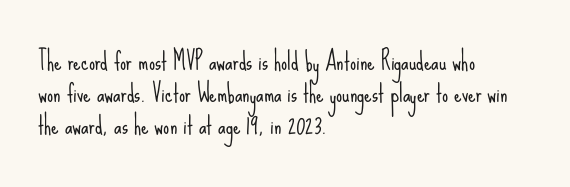
A bare baseline throughout the passage. Does the lettering tilt? It doesn't — this is upright. Leftover space on each line is placed entirely after the last word. Regarding leading, the lines here are spaced in the standard way. Inter-character spacing is left at the font's built-in metrics. Compared with a typical body face, this is equally light or lighter still.
